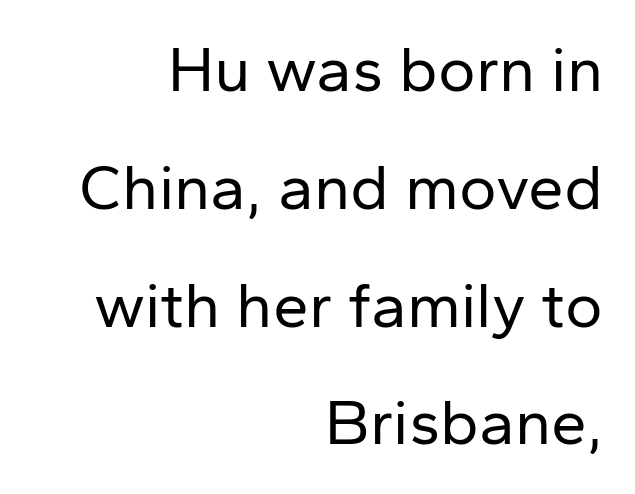
{"serif": "no", "italic": "no", "bold": "no", "weight": "regular", "width": "normal", "stroke_contrast": "low", "x_height": "medium", "monospaced": "no", "underline": "no", "align": "right", "line_spacing_ratio": 1.84, "letter_spacing": "normal", "letter_spacing_em": 0.0, "glyph_px": 64}
